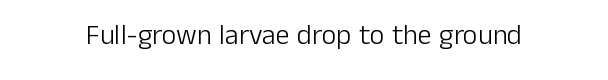
Q: Is the text bold? A: No.
Q: Is the text italic (slanted)? A: No, it is upright.
Q: Is the typeface a serif or a sans-serif typeface? A: Sans-serif.
Q: Is the text underlined? A: No.
Q: Is the spacing between letters normal or unusually wide? A: Normal.
Q: Width (condensed, normal, or wide)? A: Normal.
Q: Stroke contrast? A: Low.
Q: x-height? A: Medium.
Q: Monospaced? A: No.
